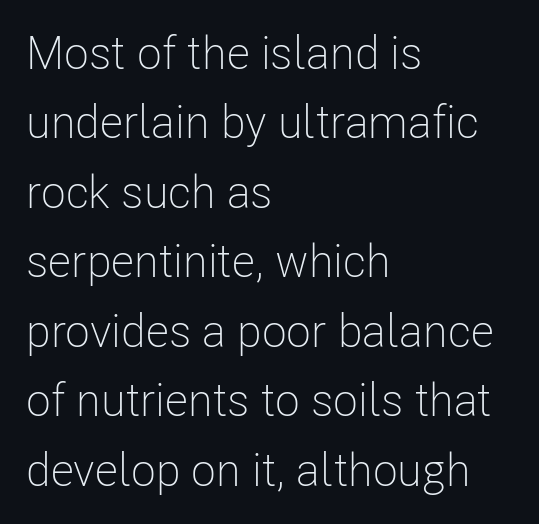
Q: Is the text bold? A: No.
Q: Is the text italic (slanted)? A: No, it is upright.
Q: Is the typeface a serif or a sans-serif typeface? A: Sans-serif.
Q: Is the text underlined? A: No.
Q: How is the paragraph aligned? A: Left-aligned.
Q: Is the spacing between letters normal or unusually wide? A: Normal.
Q: Is the spacing between lines tight, normal or loose? A: Normal.
Q: Width (condensed, normal, or wide)? A: Condensed.
Q: Stroke contrast? A: Low.
Q: x-height? A: Medium.
Q: Monospaced? A: No.
